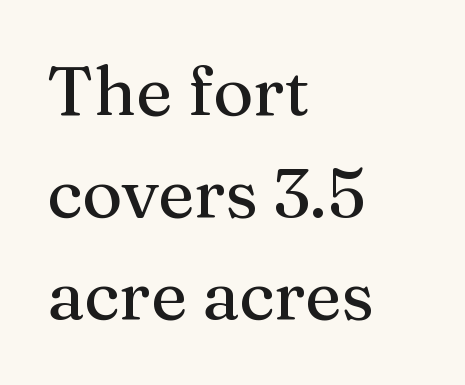
Q: Is the text italic (slanted)? A: No, it is upright.
Q: Is the typeface a serif or a sans-serif typeface? A: Serif.
Q: Is the text underlined? A: No.
Q: How is the paragraph aligned? A: Left-aligned.
Q: Is the spacing between letters normal or unusually wide? A: Normal.
Q: Is the spacing between lines tight, normal or loose? A: Normal.
Q: Width (condensed, normal, or wide)? A: Normal.
Q: Stroke contrast? A: Medium.
Q: x-height? A: Medium.
Q: Monospaced? A: No.
